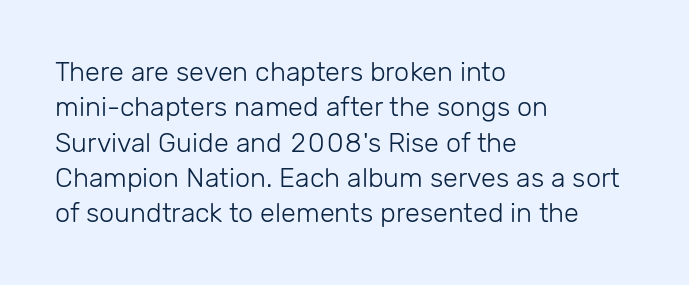
{"italic": "no", "bold": "no", "underline": "no", "align": "left", "line_spacing": "normal", "line_spacing_ratio": 1.31, "letter_spacing": "normal", "letter_spacing_em": 0.0, "glyph_px": 27}
